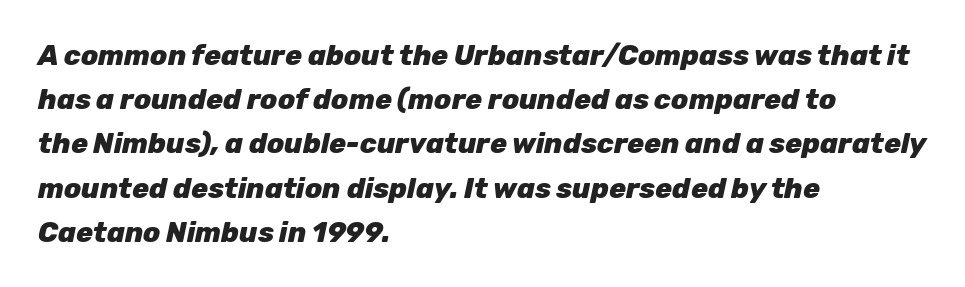
Q: Is the text bold? A: Yes.
Q: Is the text italic (slanted)? A: Yes, it leans right by about 12 degrees.
Q: Is the text underlined? A: No.
Q: How is the paragraph aligned? A: Left-aligned.
Q: Is the spacing between letters normal or unusually wide? A: Normal.
Q: Is the spacing between lines tight, normal or loose? A: Normal.
Q: Width (condensed, normal, or wide)? A: Normal.
Q: Stroke contrast? A: Low.
Q: x-height? A: Medium.
Q: Monospaced? A: No.
